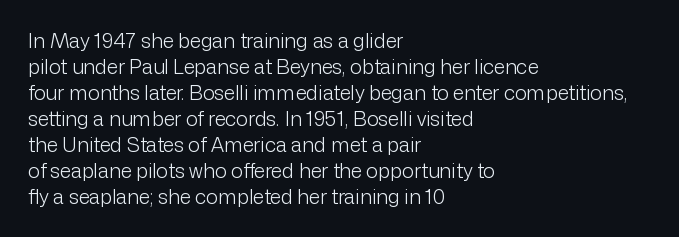
{"italic": "no", "bold": "no", "underline": "no", "align": "left", "line_spacing": "normal", "line_spacing_ratio": 1.3, "letter_spacing": "normal", "letter_spacing_em": 0.0, "glyph_px": 20}
